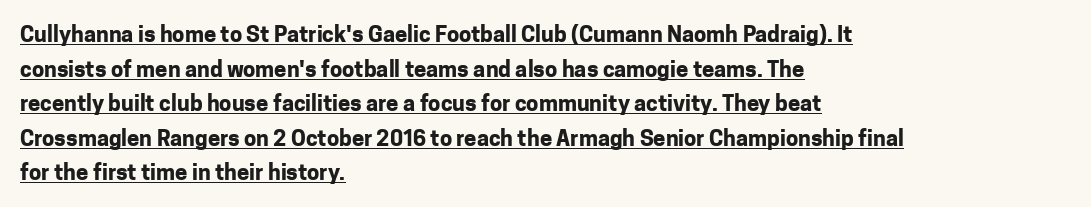
{"italic": "no", "bold": "yes", "underline": "yes", "align": "left", "line_spacing": "normal", "line_spacing_ratio": 1.57, "letter_spacing": "normal", "letter_spacing_em": 0.0, "glyph_px": 22}
